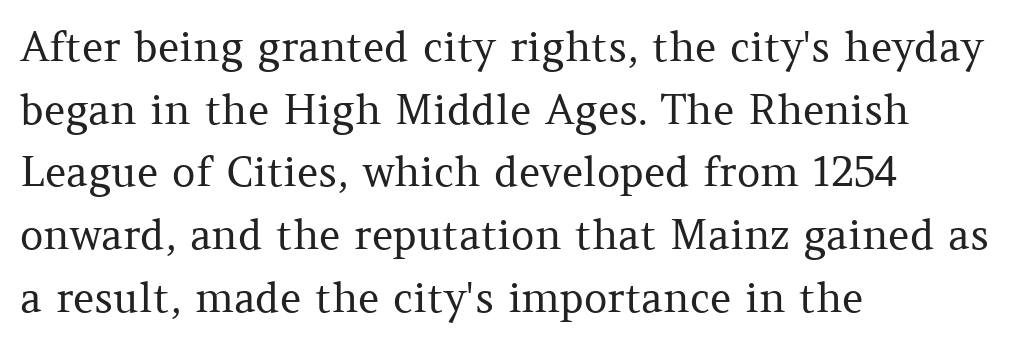
{"serif": "yes", "italic": "no", "bold": "no", "weight": "regular", "width": "normal", "stroke_contrast": "medium", "x_height": "medium", "monospaced": "no", "underline": "no", "align": "left", "line_spacing": "normal", "line_spacing_ratio": 1.53, "letter_spacing": "normal", "letter_spacing_em": 0.0, "glyph_px": 41}
